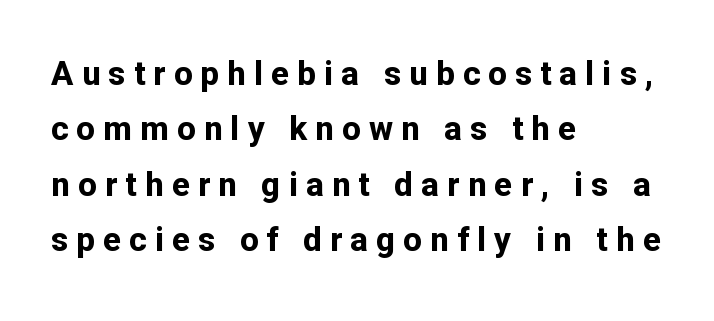
{"serif": "no", "italic": "no", "bold": "yes", "weight": "bold", "width": "normal", "stroke_contrast": "low", "x_height": "medium", "monospaced": "no", "underline": "no", "align": "left", "line_spacing": "normal", "line_spacing_ratio": 1.68, "letter_spacing": "wide", "letter_spacing_em": 0.25, "glyph_px": 33}
